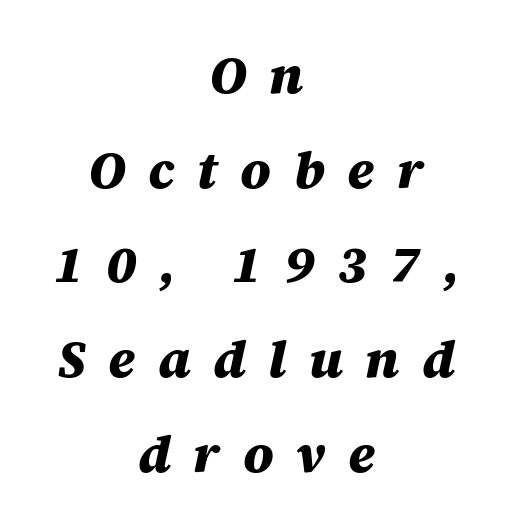
Q: Is the text bold? A: Yes.
Q: Is the text italic (slanted)? A: Yes, it leans right by about 12 degrees.
Q: Is the text underlined? A: No.
Q: How is the paragraph aligned? A: Centered.
Q: Is the spacing between letters normal or unusually wide? A: Unusually wide.
Q: Width (condensed, normal, or wide)? A: Normal.
Q: Stroke contrast? A: Medium.
Q: x-height? A: Large.
Q: Monospaced? A: No.
